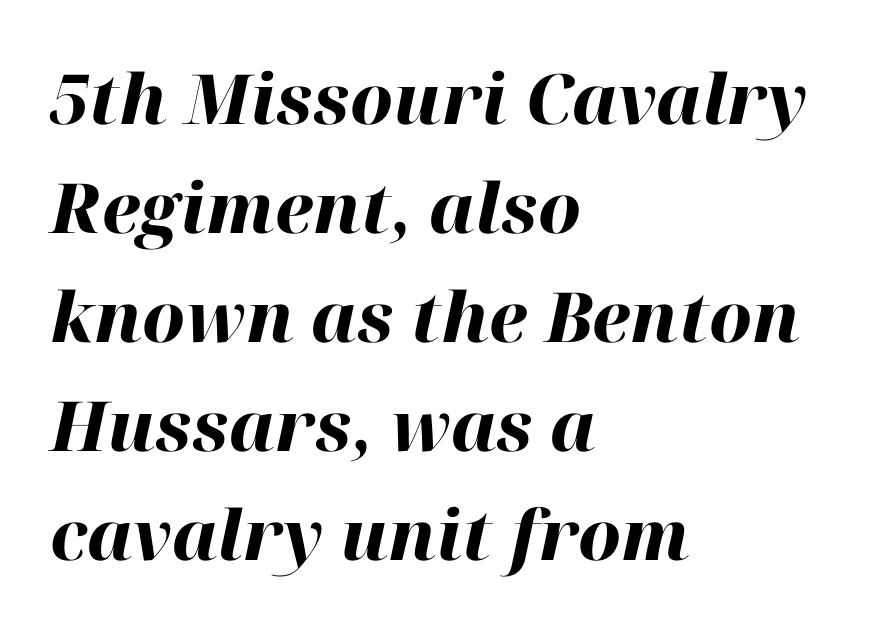
{"italic": "yes", "lean": "right", "slant_degrees": 12, "bold": "yes", "weight": "heavy", "width": "normal", "stroke_contrast": "high", "x_height": "medium", "monospaced": "no", "underline": "no", "align": "left", "line_spacing": "normal", "line_spacing_ratio": 1.58, "letter_spacing": "normal", "letter_spacing_em": 0.0, "glyph_px": 69}
